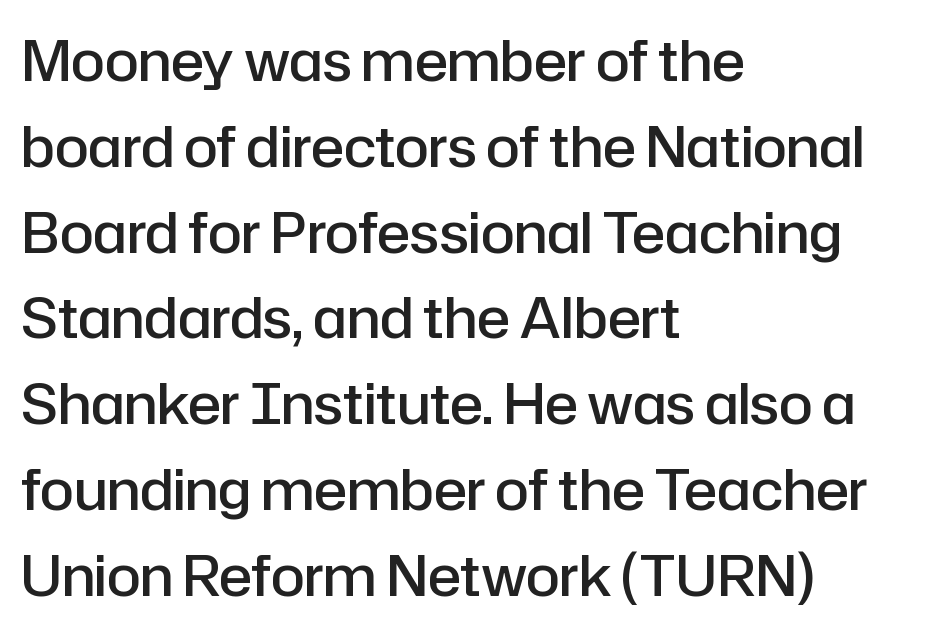
The image shows 55 px semibold sans-serif type, upright; set left-aligned, normal line spacing (1.56x), normal letter spacing, not underlined; low stroke contrast and a medium x-height.
